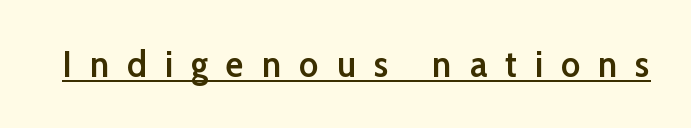
The horizontal fit of the characters is loose and conspicuously gappy. In terms of letterform style, serifs are entirely absent. Tall strokes in this sample are plumb rather than angled. Each glyph is drawn with semibold strokes, heavier than normal yet not fully bold. The rendering uses natural spacing where letterforms have individual widths. The string is rendered with underlining switched on.
